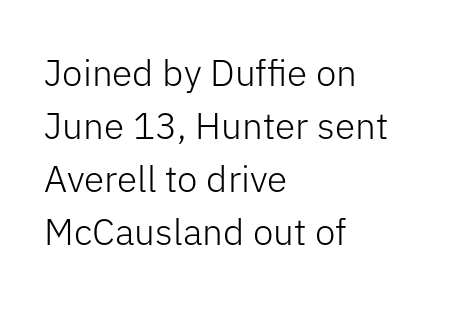
{"serif": "no", "italic": "no", "bold": "no", "weight": "light", "width": "normal", "stroke_contrast": "low", "x_height": "medium", "monospaced": "no", "underline": "no", "align": "left", "line_spacing": "normal", "line_spacing_ratio": 1.43, "letter_spacing": "normal", "letter_spacing_em": 0.0, "glyph_px": 37}
